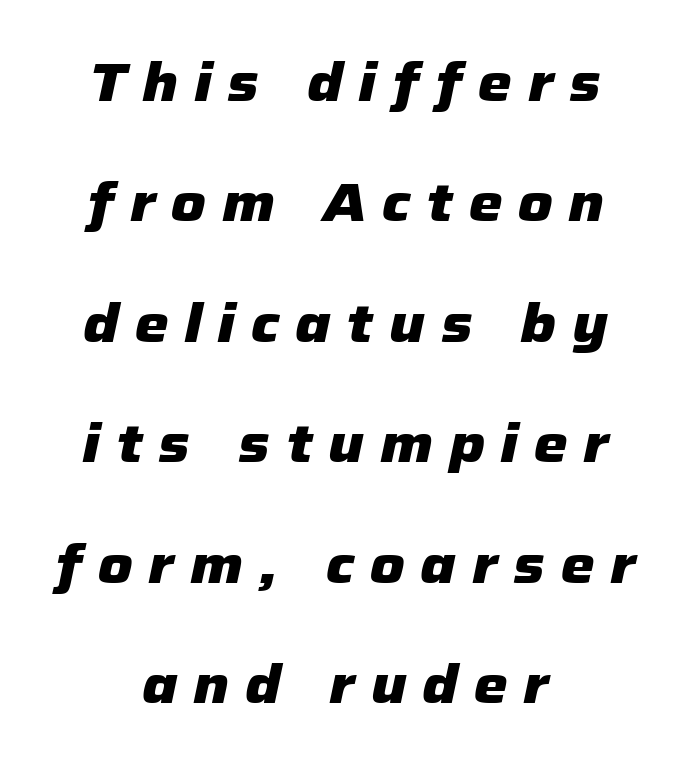
Q: Is the text bold? A: Yes.
Q: Is the text italic (slanted)? A: Yes, it leans right by about 12 degrees.
Q: Is the text underlined? A: No.
Q: How is the paragraph aligned? A: Centered.
Q: Is the spacing between letters normal or unusually wide? A: Unusually wide.
Q: Is the spacing between lines tight, normal or loose? A: Loose.
Q: Width (condensed, normal, or wide)? A: Normal.
Q: Stroke contrast? A: Low.
Q: x-height? A: Medium.
Q: Monospaced? A: No.
